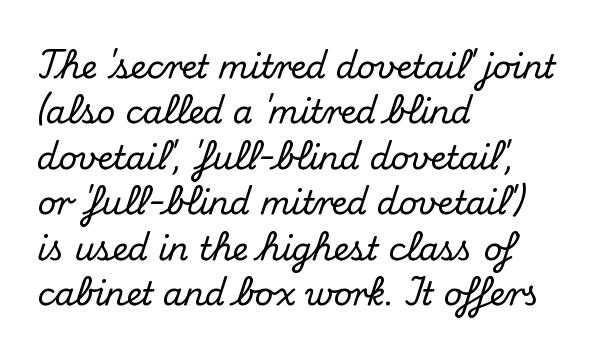
{"serif": "yes", "width": "normal", "stroke_contrast": "medium", "x_height": "small", "monospaced": "no", "underline": "no", "align": "left", "line_spacing": "normal", "line_spacing_ratio": 1.42, "letter_spacing": "normal", "letter_spacing_em": 0.0, "glyph_px": 32}
